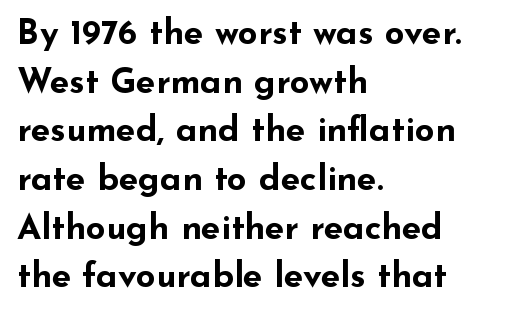
Q: Is the text bold? A: Yes.
Q: Is the text italic (slanted)? A: No, it is upright.
Q: Is the typeface a serif or a sans-serif typeface? A: Sans-serif.
Q: Is the text underlined? A: No.
Q: How is the paragraph aligned? A: Left-aligned.
Q: Is the spacing between letters normal or unusually wide? A: Normal.
Q: Is the spacing between lines tight, normal or loose? A: Normal.
Q: Width (condensed, normal, or wide)? A: Wide.
Q: Stroke contrast? A: Low.
Q: x-height? A: Small.
Q: Monospaced? A: No.
